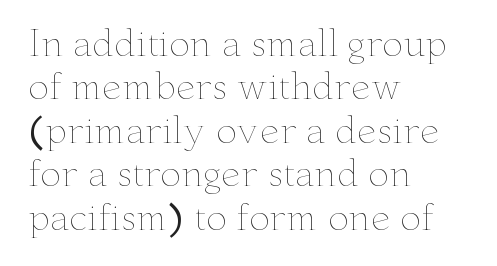
Is the stroke heavy? The answer is a plain regular-or-lighter. Horizontally, the lines are justified to the leading edge only. Honestly, there is no underline to notice here at all. Italic: no, the glyphs are upright roman.
